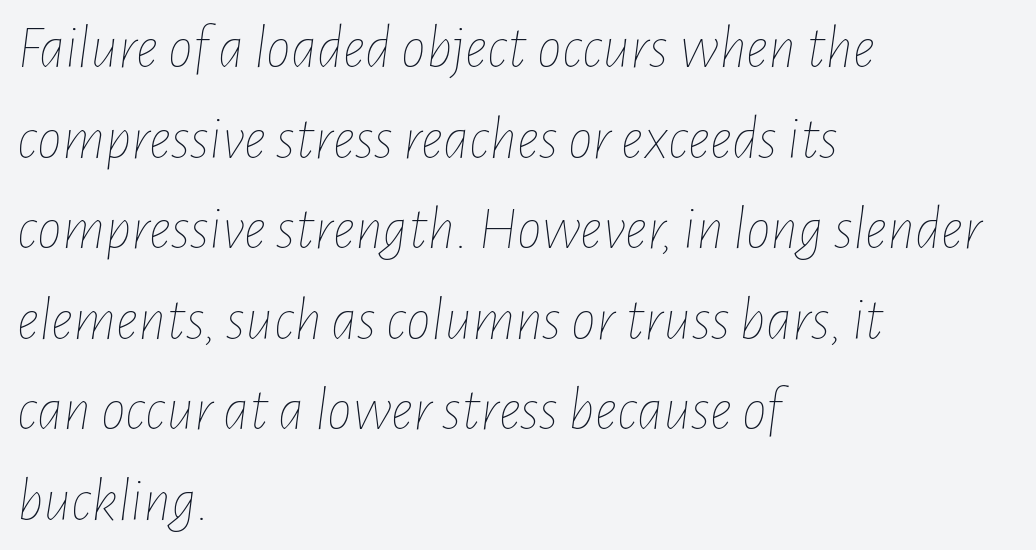
Q: Is the text bold? A: No.
Q: Is the text italic (slanted)? A: Yes, it leans right by about 7 degrees.
Q: Is the text underlined? A: No.
Q: How is the paragraph aligned? A: Left-aligned.
Q: Is the spacing between letters normal or unusually wide? A: Normal.
Q: Is the spacing between lines tight, normal or loose? A: Normal.
Q: Width (condensed, normal, or wide)? A: Condensed.
Q: Stroke contrast? A: Low.
Q: x-height? A: Medium.
Q: Monospaced? A: No.
